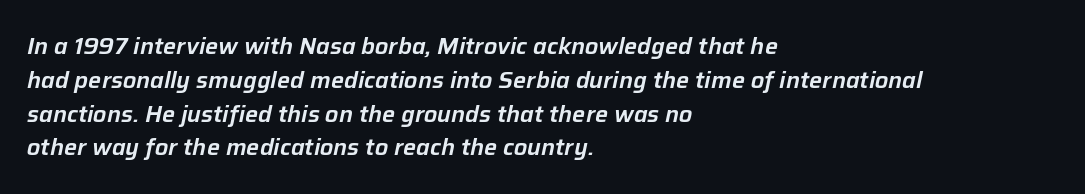
Q: Is the text italic (slanted)? A: Yes, it leans right by about 12 degrees.
Q: Is the text underlined? A: No.
Q: How is the paragraph aligned? A: Left-aligned.
Q: Is the spacing between letters normal or unusually wide? A: Normal.
Q: Is the spacing between lines tight, normal or loose? A: Normal.
